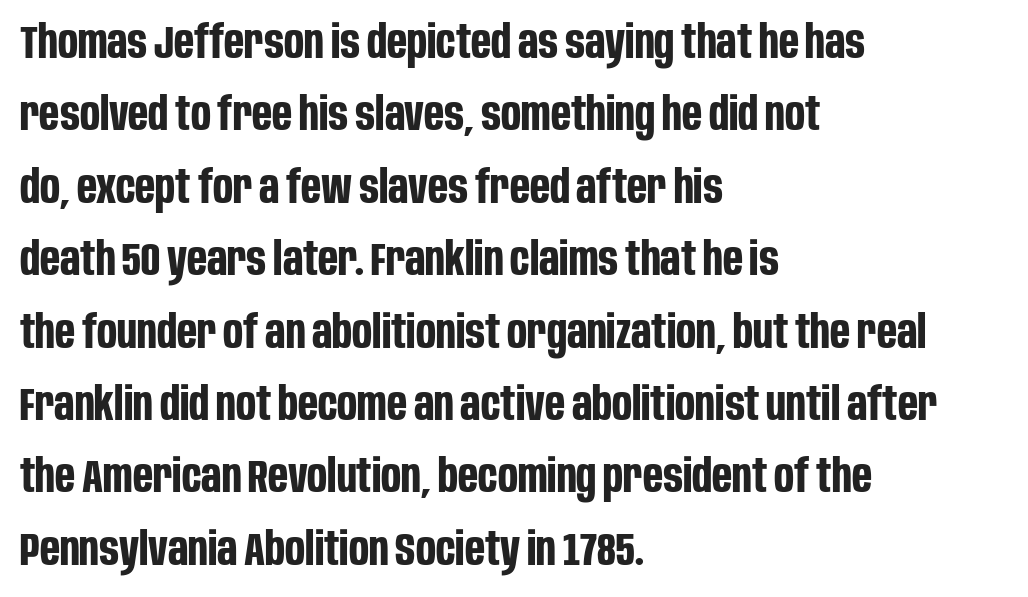
{"serif": "no", "italic": "no", "bold": "yes", "weight": "bold", "width": "condensed", "stroke_contrast": "low", "x_height": "large", "monospaced": "no", "underline": "no", "align": "left", "line_spacing": "normal", "line_spacing_ratio": 1.54, "letter_spacing": "normal", "letter_spacing_em": 0.0, "glyph_px": 47}
